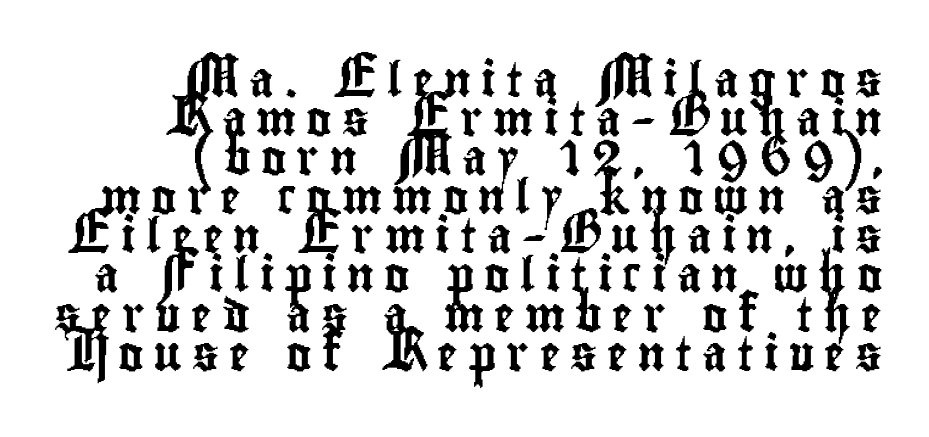
The image shows 34 px condensed sans-serif type, upright; set right-aligned, tight line spacing (1.15x), unusually wide letter spacing (+0.3 em), not underlined; low stroke contrast and a small x-height.
